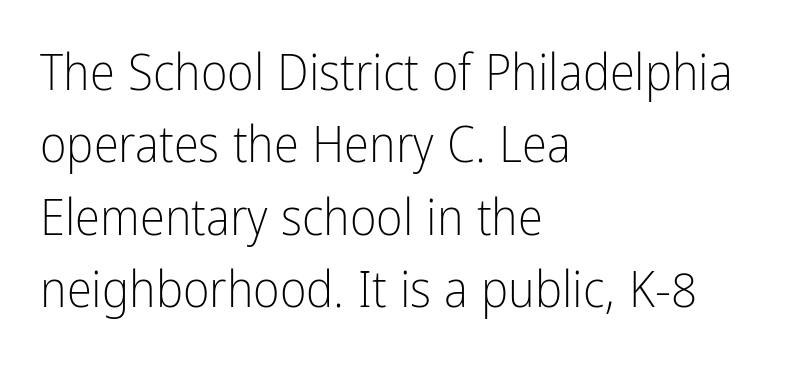
{"serif": "no", "italic": "no", "bold": "no", "weight": "light", "width": "condensed", "stroke_contrast": "low", "x_height": "medium", "monospaced": "no", "underline": "no", "align": "left", "line_spacing": "normal", "line_spacing_ratio": 1.42, "letter_spacing": "normal", "letter_spacing_em": 0.0, "glyph_px": 51}
